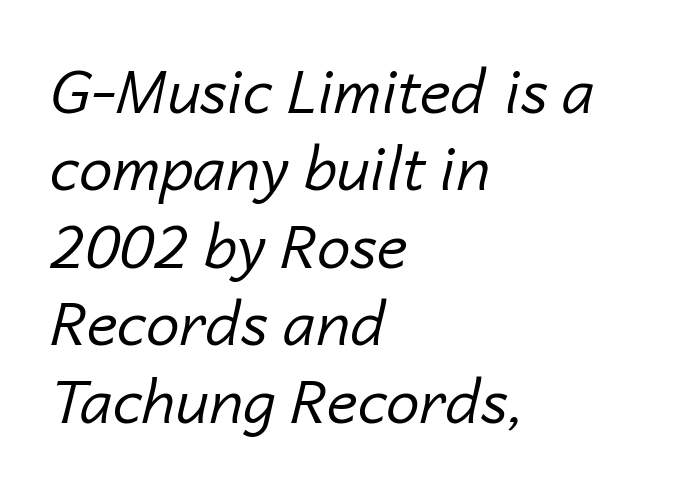
The image shows 60 px regular-weight type, italic (leaning right); set left-aligned, normal line spacing (1.29x), normal letter spacing, not underlined; low stroke contrast and a medium x-height.
